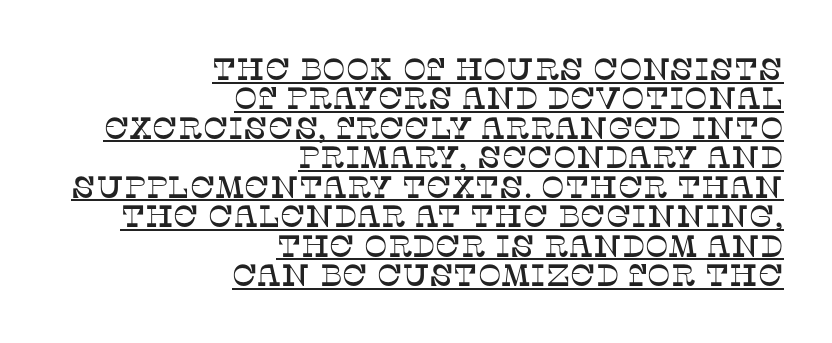
No extra tracking has been applied to these lines. Spacing verdict: proportional, widths tailored to each character. Short and long lines alike share a common ending point at right. The lettering is marked with a stroke running underneath it. Style check: upright.
